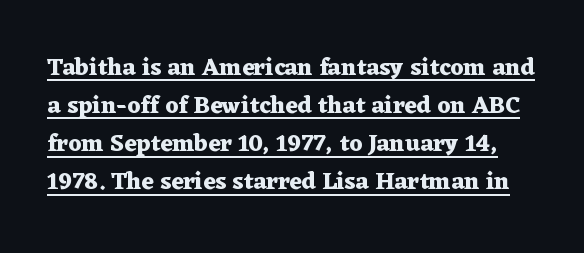
The passage shown is underscored from start to finish. The letters stand upright; this is a roman face. Short note: letters normally spaced. Stroke thickness is high; the sample reads as a true bold. In terms of leading, this rendering sits right in the middle.
